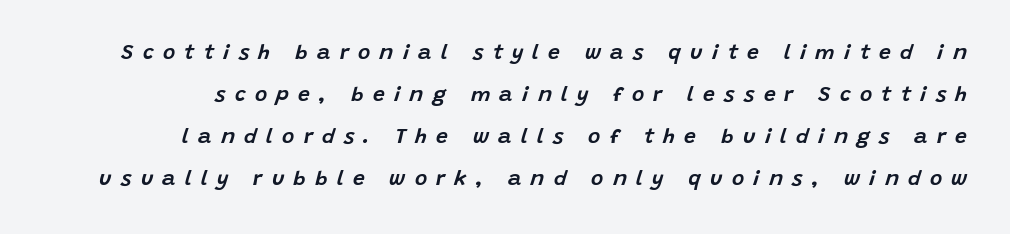
Q: Is the text italic (slanted)? A: Yes, it leans right by about 15 degrees.
Q: Is the text underlined? A: No.
Q: How is the paragraph aligned? A: Right-aligned.
Q: Is the spacing between letters normal or unusually wide? A: Unusually wide.
Q: Is the spacing between lines tight, normal or loose? A: Loose.
